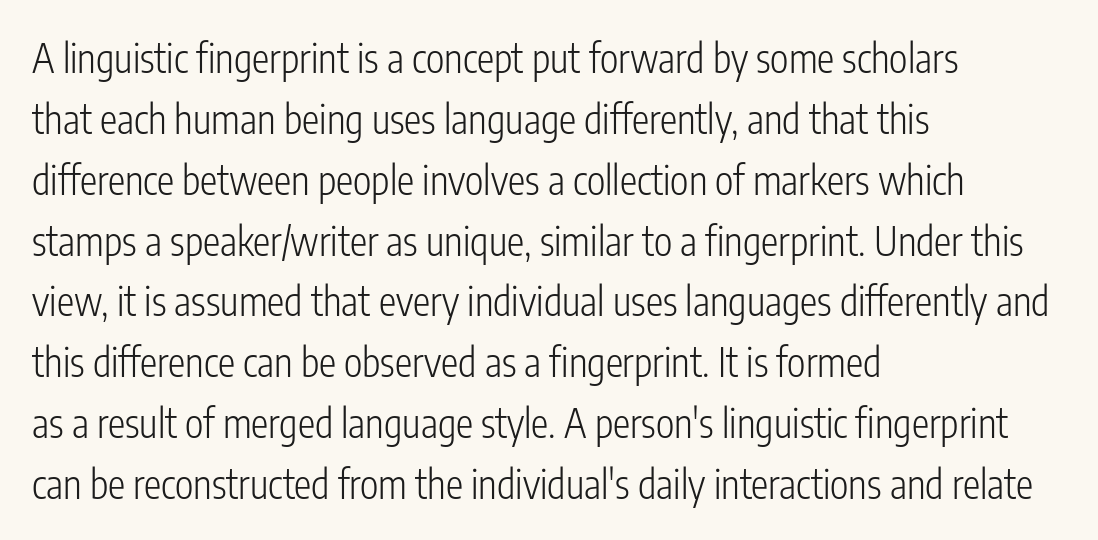
Q: Is the text bold? A: No.
Q: Is the text italic (slanted)? A: No, it is upright.
Q: Is the typeface a serif or a sans-serif typeface? A: Sans-serif.
Q: Is the text underlined? A: No.
Q: How is the paragraph aligned? A: Left-aligned.
Q: Is the spacing between letters normal or unusually wide? A: Normal.
Q: Is the spacing between lines tight, normal or loose? A: Normal.
Q: Width (condensed, normal, or wide)? A: Condensed.
Q: Stroke contrast? A: Low.
Q: x-height? A: Medium.
Q: Monospaced? A: No.
